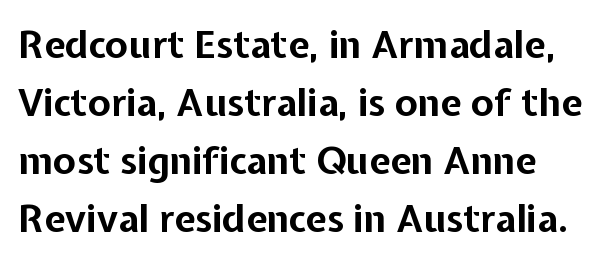
The passage shown is not underscored anywhere. This sample uses a sans-serif face. Upright lettering throughout. Typeset ragged right — the left edge is the straight one.
